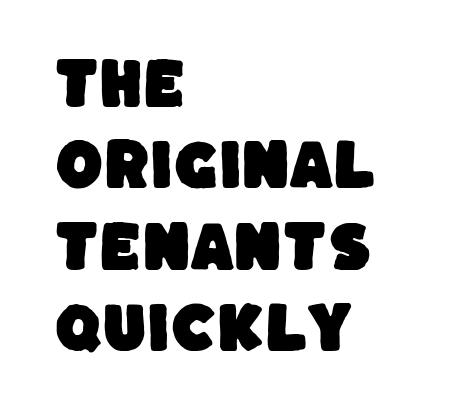
Q: Is the typeface a serif or a sans-serif typeface? A: Sans-serif.
Q: Is the text underlined? A: No.
Q: How is the paragraph aligned? A: Left-aligned.
Q: Is the spacing between letters normal or unusually wide? A: Normal.
Q: Is the spacing between lines tight, normal or loose? A: Normal.
Q: Width (condensed, normal, or wide)? A: Normal.
Q: Stroke contrast? A: Low.
Q: x-height? A: Large.
Q: Monospaced? A: No.
